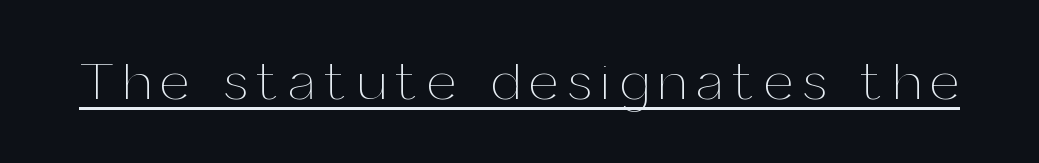
{"italic": "no", "bold": "no", "weight": "thin", "width": "normal", "stroke_contrast": "medium", "x_height": "medium", "monospaced": "no", "underline": "yes", "glyph_px": 53}
